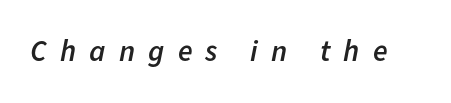
Q: Is the text bold? A: Semi-bold.
Q: Is the text italic (slanted)? A: Yes, it leans right by about 11 degrees.
Q: Is the text underlined? A: No.
Q: Is the spacing between letters normal or unusually wide? A: Unusually wide.
Q: Width (condensed, normal, or wide)? A: Normal.
Q: Stroke contrast? A: Low.
Q: x-height? A: Medium.
Q: Monospaced? A: No.
